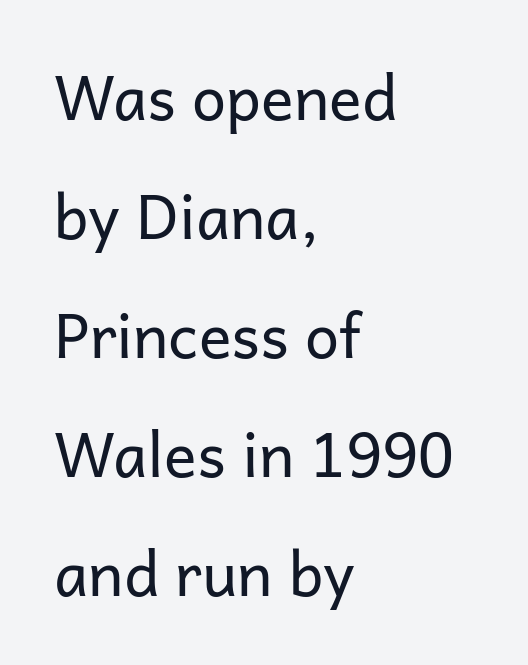
{"serif": "no", "italic": "no", "bold": "no", "weight": "regular", "width": "normal", "stroke_contrast": "low", "x_height": "medium", "monospaced": "no", "underline": "no", "align": "left", "line_spacing": "loose", "line_spacing_ratio": 1.95, "letter_spacing": "normal", "letter_spacing_em": 0.0, "glyph_px": 61}
